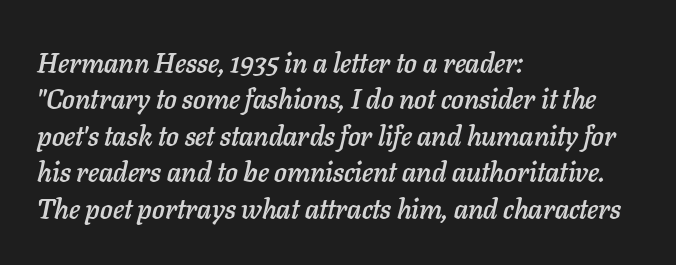
Vertical spacing — default. The line texture is even and compact thanks to regular tracking. Compared with a centered layout, this one pins lines to the left instead. A bare baseline throughout the passage.
